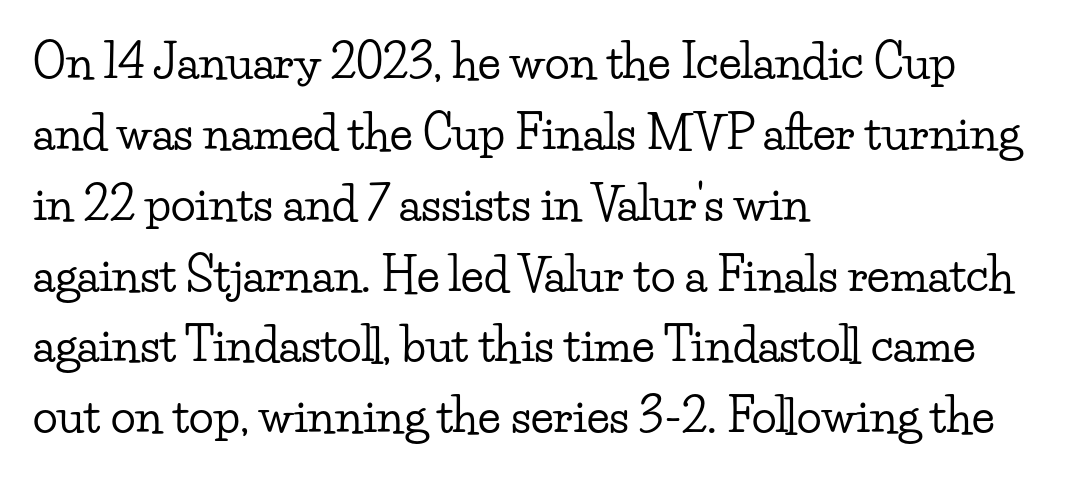
Q: Is the text italic (slanted)? A: No, it is upright.
Q: Is the typeface a serif or a sans-serif typeface? A: Serif.
Q: Is the text underlined? A: No.
Q: How is the paragraph aligned? A: Left-aligned.
Q: Is the spacing between letters normal or unusually wide? A: Normal.
Q: Is the spacing between lines tight, normal or loose? A: Normal.
Q: Width (condensed, normal, or wide)? A: Wide.
Q: Stroke contrast? A: Low.
Q: x-height? A: Small.
Q: Monospaced? A: No.
